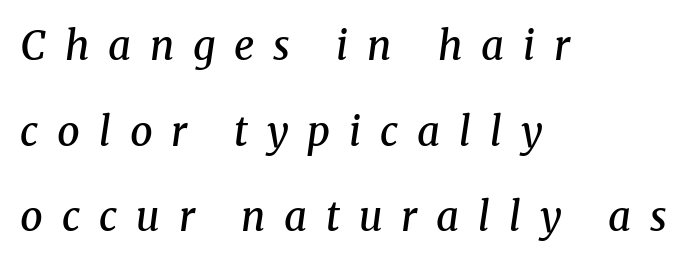
The image shows 40 px semibold serif type, italic (leaning right); set left-aligned, loose line spacing (2.14x), unusually wide letter spacing (+0.47 em), not underlined; medium stroke contrast and a medium x-height.
